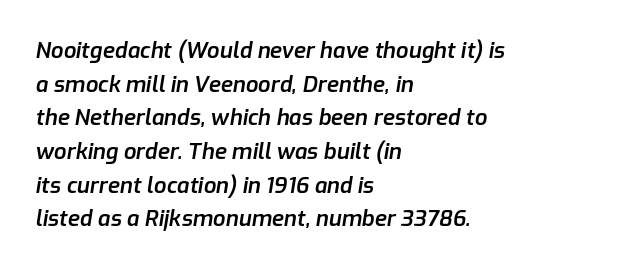
The image shows 22 px text type, italic (leaning right); set left-aligned, normal line spacing (1.53x), normal letter spacing, not underlined.
